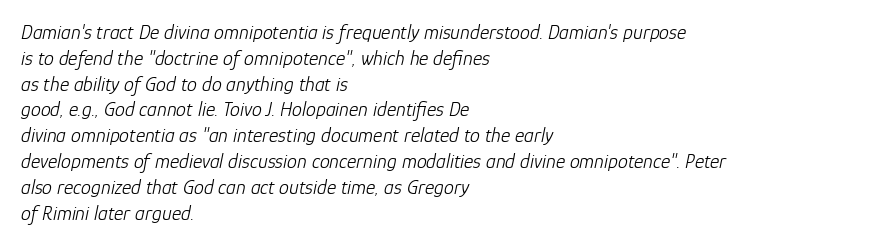
Q: Is the text bold? A: No.
Q: Is the text italic (slanted)? A: Yes, it leans right by about 12 degrees.
Q: Is the text underlined? A: No.
Q: How is the paragraph aligned? A: Left-aligned.
Q: Is the spacing between letters normal or unusually wide? A: Normal.
Q: Is the spacing between lines tight, normal or loose? A: Normal.
